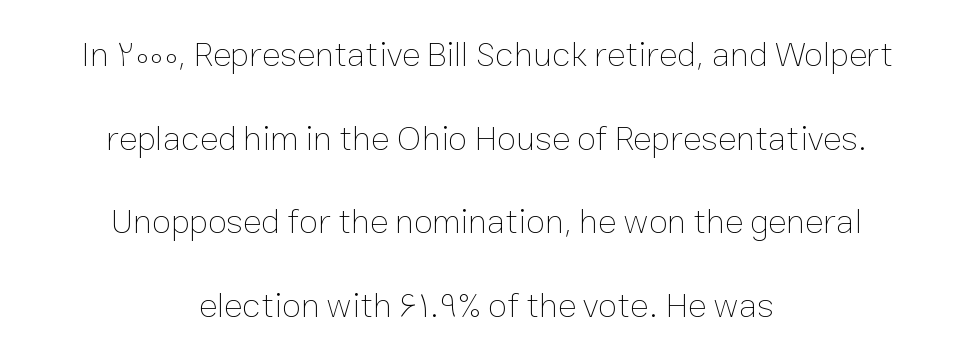
Does extra space separate the letters? No, they use regular spacing. The face used here is proportionally spaced, like ordinary book or web type. The lines in this sample share a center point and differ in where they start and stop. Horizontal bands of white between lines are thick stripes. The area under the type is left untouched.
